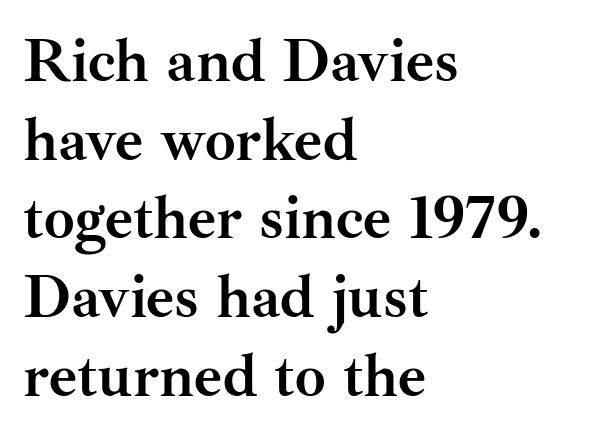
Is this a sans? No — the strokes have serifs. The passage shown stacks its lines at a standard gap. The area under the type is left untouched. A typesetter would mark this as roman, not italic. Reading down the block, your eye returns to a fixed left position each line.
